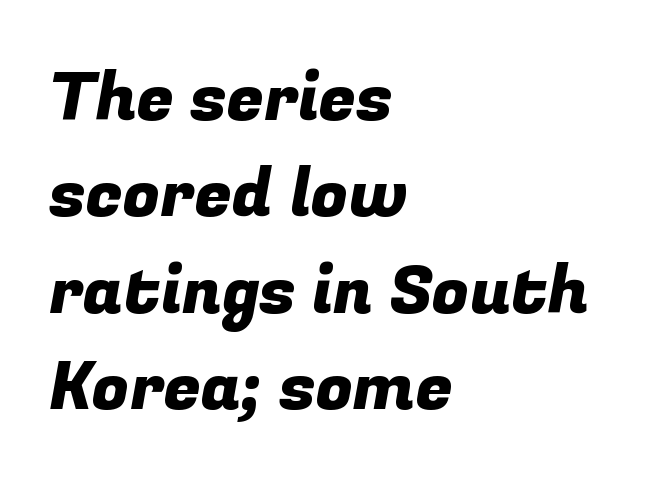
The image shows 67 px sans-serif type; set left-aligned, normal line spacing (1.44x), normal letter spacing, not underlined; low stroke contrast and a medium x-height.
